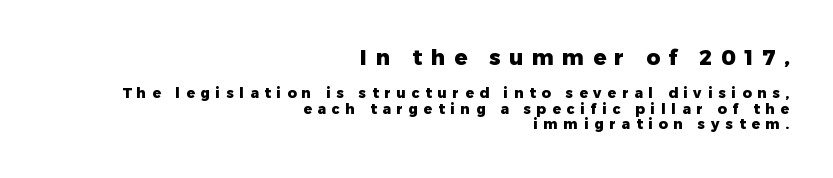
Q: Is the text bold? A: Yes.
Q: Is the text italic (slanted)? A: No, it is upright.
Q: Is the text underlined? A: No.
Q: How is the paragraph aligned? A: Right-aligned.
Q: Is the spacing between letters normal or unusually wide? A: Unusually wide.
Q: Is the spacing between lines tight, normal or loose? A: Tight.
Q: Which block of text is set in a larger size, the first (top) or the second (bottom)? A: The first (top) one.
